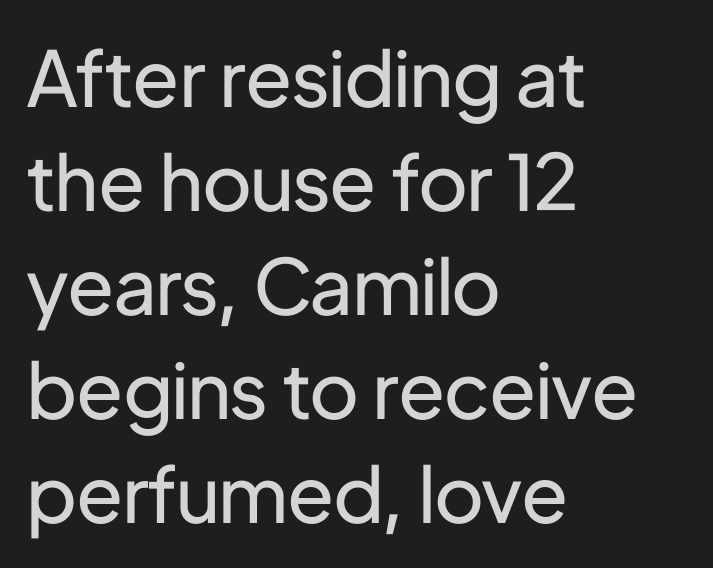
{"serif": "no", "italic": "no", "bold": "no", "weight": "regular", "width": "normal", "stroke_contrast": "low", "x_height": "medium", "monospaced": "no", "underline": "no", "align": "left", "line_spacing": "normal", "line_spacing_ratio": 1.35, "letter_spacing": "normal", "letter_spacing_em": 0.0, "glyph_px": 77}
